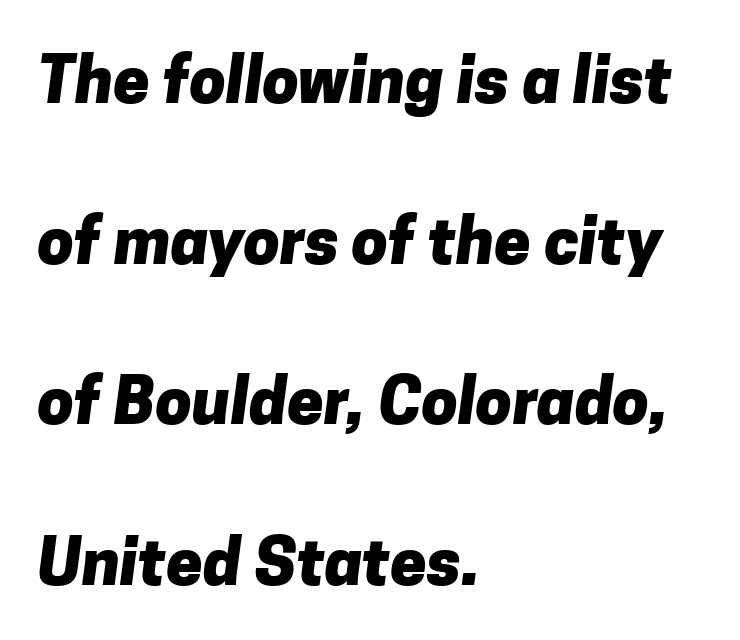
Q: Is the text bold? A: Yes.
Q: Is the typeface a serif or a sans-serif typeface? A: Sans-serif.
Q: Is the text underlined? A: No.
Q: How is the paragraph aligned? A: Left-aligned.
Q: Is the spacing between letters normal or unusually wide? A: Normal.
Q: Is the spacing between lines tight, normal or loose? A: Loose.
Q: Width (condensed, normal, or wide)? A: Normal.
Q: Stroke contrast? A: Low.
Q: x-height? A: Medium.
Q: Monospaced? A: No.
